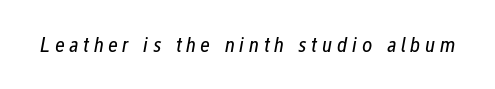
The image shows 22 px text type, italic (leaning right); set unusually wide letter spacing (+0.21 em), not underlined.
